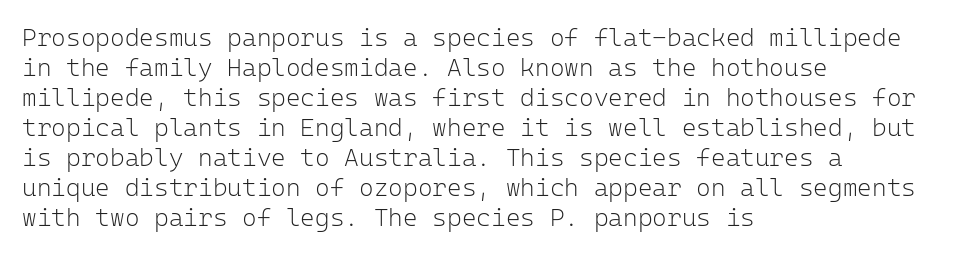
Q: Is the text bold? A: No.
Q: Is the text italic (slanted)? A: No, it is upright.
Q: Is the text underlined? A: No.
Q: How is the paragraph aligned? A: Left-aligned.
Q: Is the spacing between letters normal or unusually wide? A: Normal.
